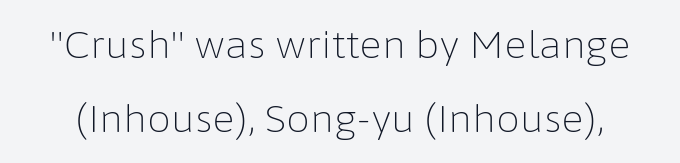
{"serif": "no", "italic": "no", "bold": "no", "weight": "light", "width": "normal", "stroke_contrast": "low", "x_height": "medium", "monospaced": "no", "underline": "no", "line_spacing": "loose", "line_spacing_ratio": 1.94, "letter_spacing": "normal", "letter_spacing_em": 0.0, "glyph_px": 38}
